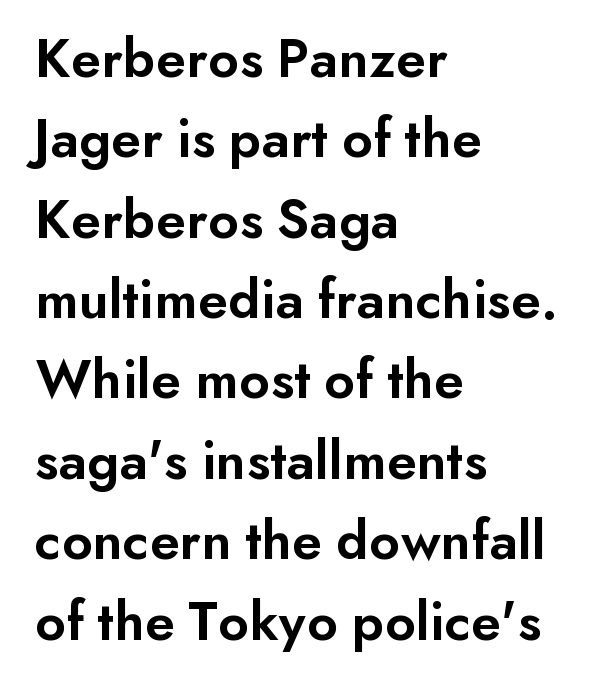
Q: Is the text bold? A: Semi-bold.
Q: Is the text italic (slanted)? A: No, it is upright.
Q: Is the typeface a serif or a sans-serif typeface? A: Sans-serif.
Q: Is the text underlined? A: No.
Q: How is the paragraph aligned? A: Left-aligned.
Q: Is the spacing between letters normal or unusually wide? A: Normal.
Q: Is the spacing between lines tight, normal or loose? A: Normal.
Q: Width (condensed, normal, or wide)? A: Normal.
Q: Stroke contrast? A: Low.
Q: x-height? A: Small.
Q: Monospaced? A: No.
